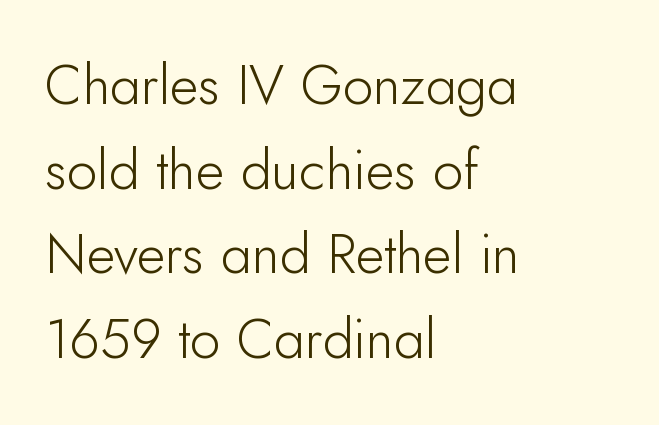
{"serif": "no", "italic": "no", "bold": "no", "weight": "light", "width": "normal", "stroke_contrast": "low", "x_height": "small", "monospaced": "no", "underline": "no", "align": "left", "line_spacing": "normal", "line_spacing_ratio": 1.54, "letter_spacing": "normal", "letter_spacing_em": 0.0, "glyph_px": 55}
